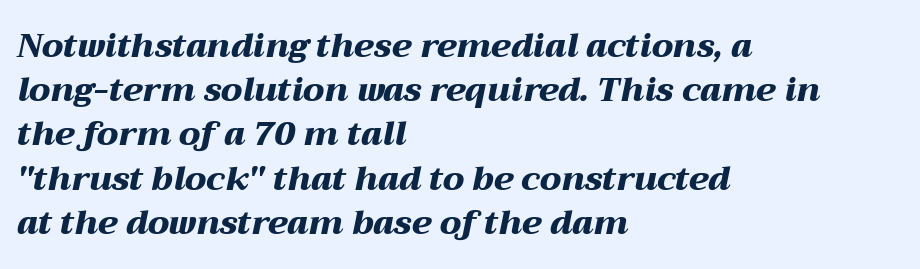
Q: Is the text bold? A: Yes.
Q: Is the text italic (slanted)? A: Yes, it leans right by about 12 degrees.
Q: Is the text underlined? A: No.
Q: How is the paragraph aligned? A: Left-aligned.
Q: Is the spacing between letters normal or unusually wide? A: Normal.
Q: Is the spacing between lines tight, normal or loose? A: Normal.
Q: Width (condensed, normal, or wide)? A: Wide.
Q: Stroke contrast? A: Medium.
Q: x-height? A: Medium.
Q: Monospaced? A: No.
